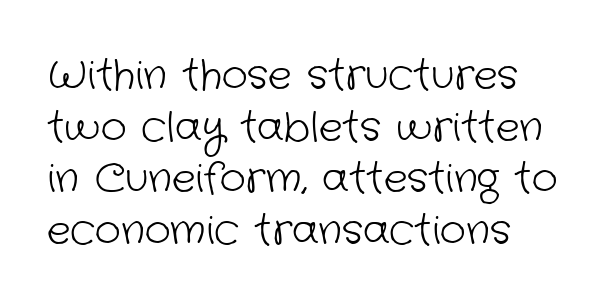
Q: Is the text bold? A: No.
Q: Is the typeface a serif or a sans-serif typeface? A: Sans-serif.
Q: Is the text underlined? A: No.
Q: How is the paragraph aligned? A: Left-aligned.
Q: Is the spacing between letters normal or unusually wide? A: Normal.
Q: Is the spacing between lines tight, normal or loose? A: Normal.
Q: Width (condensed, normal, or wide)? A: Normal.
Q: Stroke contrast? A: Low.
Q: x-height? A: Medium.
Q: Monospaced? A: No.
